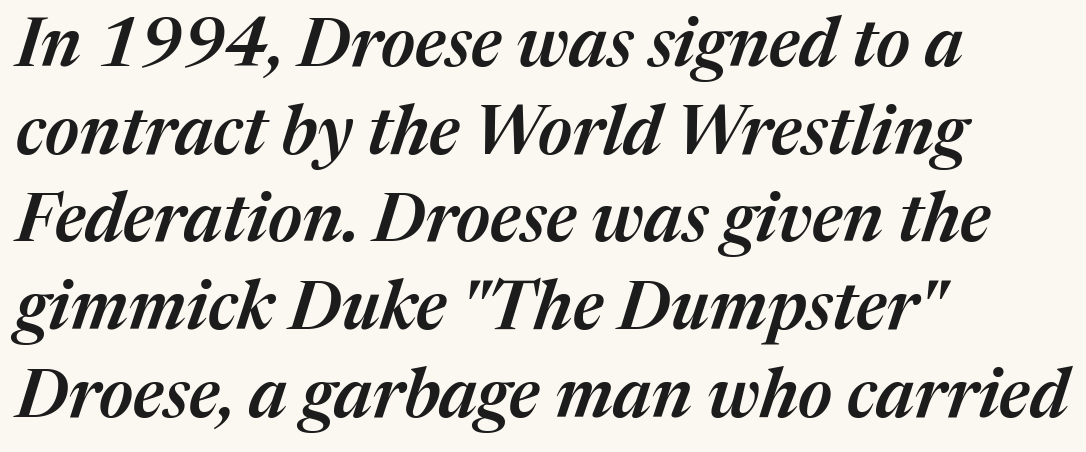
The image shows 68 px semibold type, italic (leaning right); set left-aligned, normal line spacing (1.29x), normal letter spacing, not underlined; medium stroke contrast and a medium x-height.
